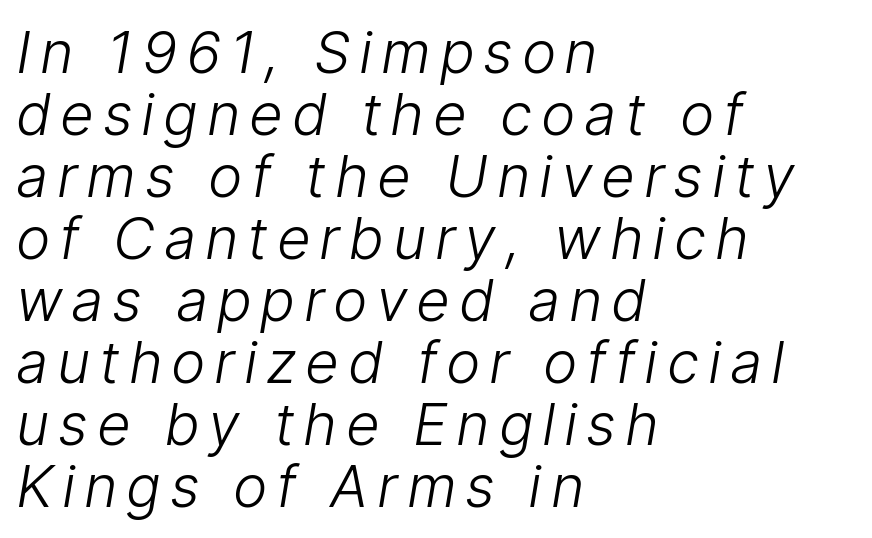
The image shows 58 px light sans-serif type; set left-aligned, tight line spacing (1.07x), not underlined; low stroke contrast and a medium x-height.
